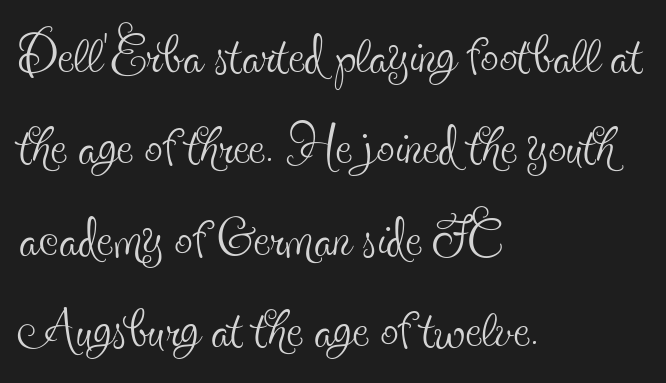
{"serif": "yes", "bold": "no", "weight": "thin", "width": "condensed", "x_height": "small", "monospaced": "no", "underline": "no", "align": "left", "line_spacing": "normal", "line_spacing_ratio": 1.27, "letter_spacing": "normal", "letter_spacing_em": 0.0, "glyph_px": 72}
